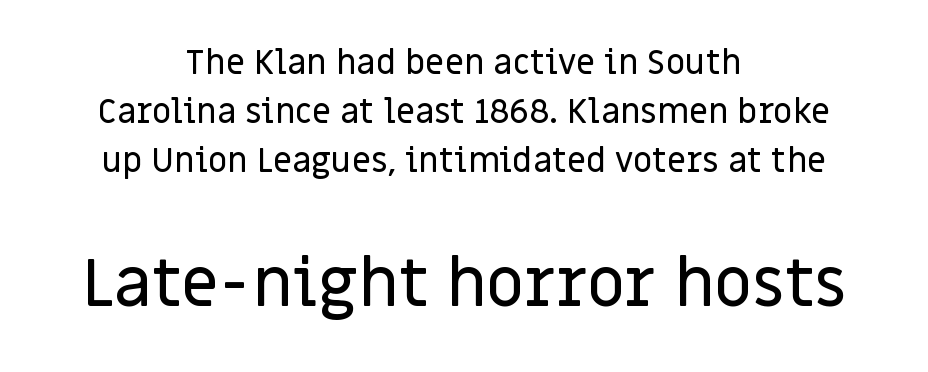
Q: Is the text italic (slanted)? A: No, it is upright.
Q: Is the typeface a serif or a sans-serif typeface? A: Sans-serif.
Q: Is the text underlined? A: No.
Q: How is the paragraph aligned? A: Centered.
Q: Is the spacing between letters normal or unusually wide? A: Normal.
Q: Is the spacing between lines tight, normal or loose? A: Normal.
Q: Which block of text is set in a larger size, the first (top) or the second (bottom)? A: The second (bottom) one.
Q: Width (condensed, normal, or wide)? A: Normal.
Q: Stroke contrast? A: Low.
Q: x-height? A: Large.
Q: Monospaced? A: No.
